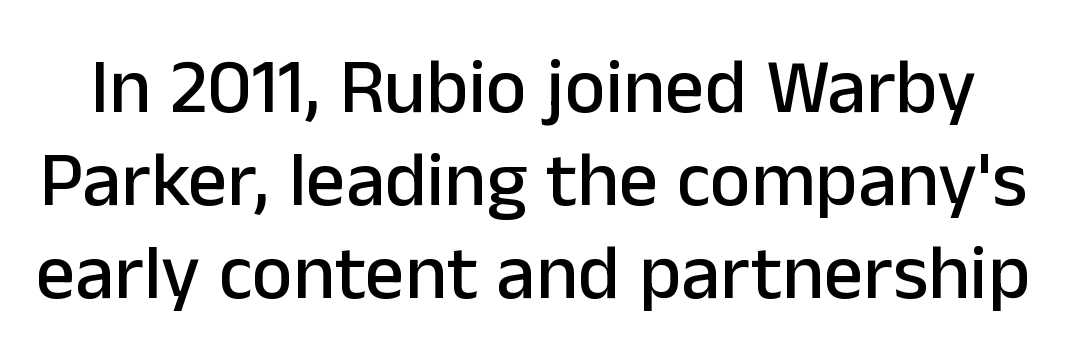
This sample uses a sans-serif face. This sample has the flowing, uneven cadence of proportional lettering. Underline: absent. In terms of letterspacing, this is plain default setting.
